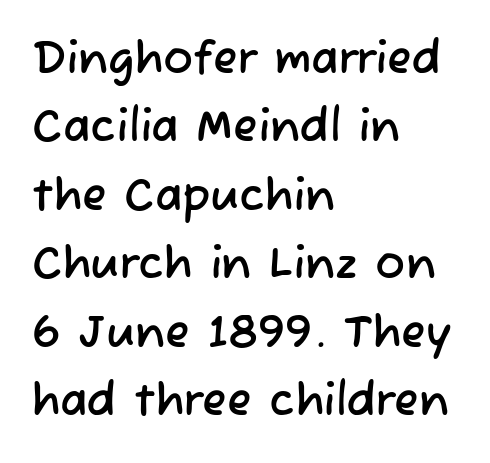
The image shows 45 px sans-serif type; set left-aligned, normal line spacing (1.52x), normal letter spacing, not underlined; low stroke contrast and a medium x-height.
